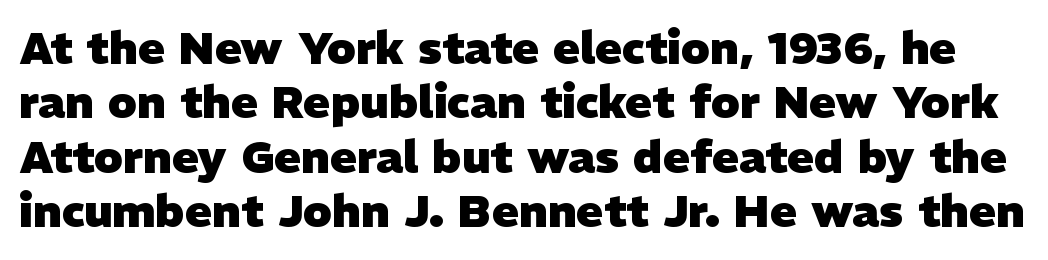
The image shows 45 px heavy sans-serif type; set line spacing 1.21x, normal letter spacing, not underlined; low stroke contrast and a medium x-height.
